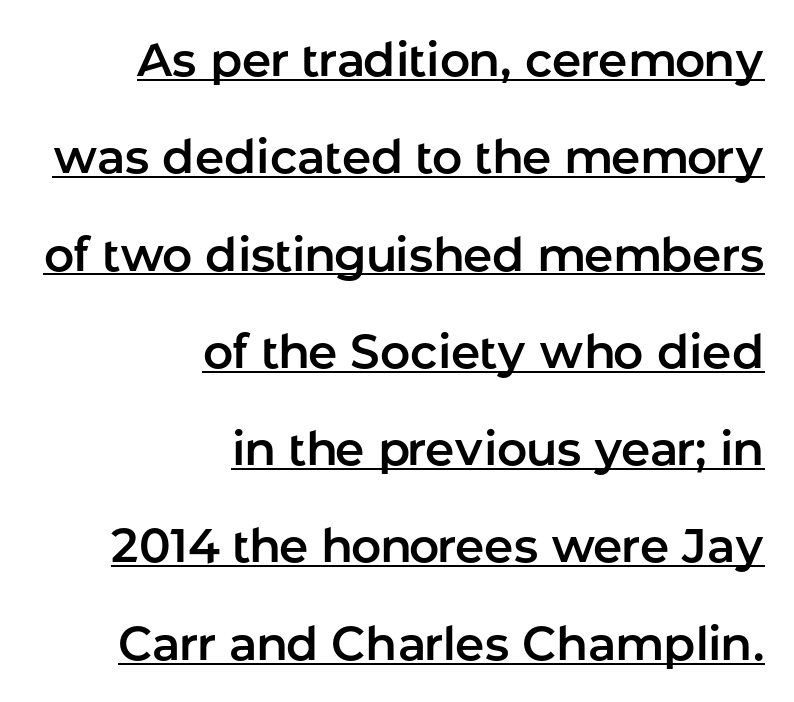
{"serif": "no", "italic": "no", "width": "normal", "stroke_contrast": "low", "x_height": "medium", "monospaced": "no", "underline": "yes", "align": "right", "line_spacing": "loose", "line_spacing_ratio": 2.07, "letter_spacing": "normal", "letter_spacing_em": 0.0, "glyph_px": 47}
